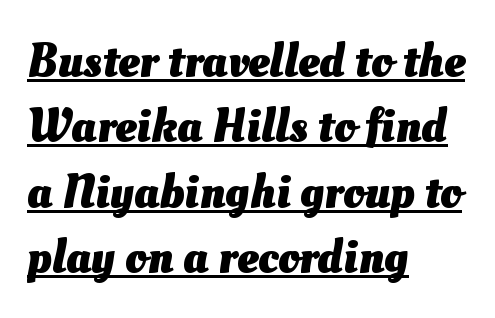
The image shows 48 px heavy type; set left-aligned, normal line spacing (1.36x), normal letter spacing, underlined; medium stroke contrast and a small x-height.
